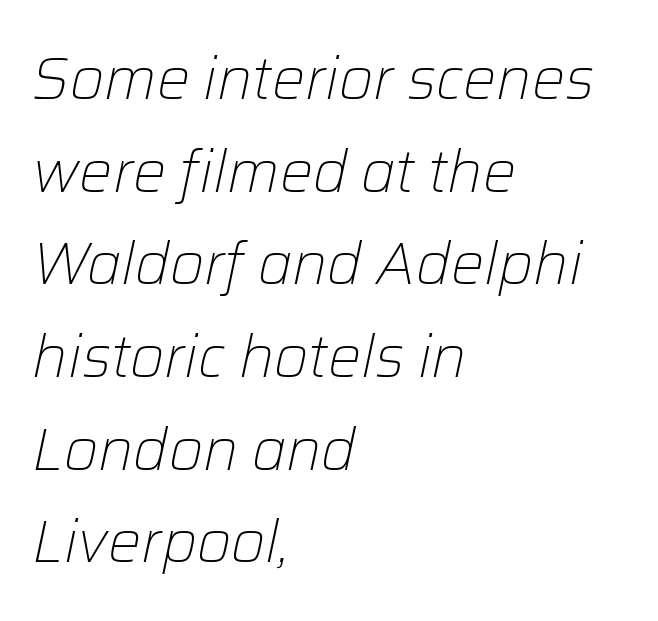
Q: Is the text bold? A: No.
Q: Is the text italic (slanted)? A: Yes, it leans right by about 12 degrees.
Q: Is the text underlined? A: No.
Q: How is the paragraph aligned? A: Left-aligned.
Q: Is the spacing between letters normal or unusually wide? A: Normal.
Q: Is the spacing between lines tight, normal or loose? A: Normal.
Q: Width (condensed, normal, or wide)? A: Normal.
Q: Stroke contrast? A: Low.
Q: x-height? A: Medium.
Q: Monospaced? A: No.
